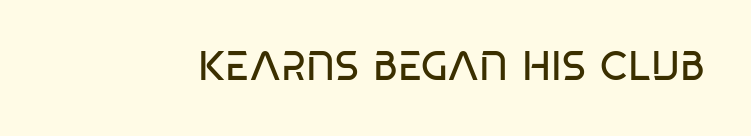
Here the designer chose a conventional face with non-uniform glyph widths. Any mark beneath the type? The region is blank. Check where the strokes stop: nothing finishes them off — pure sans. The typesetting does not lean heavy: it is not bold. The letters sit at their default tracking, neither squeezed nor spread. A roman cut, with each character standing at attention.
